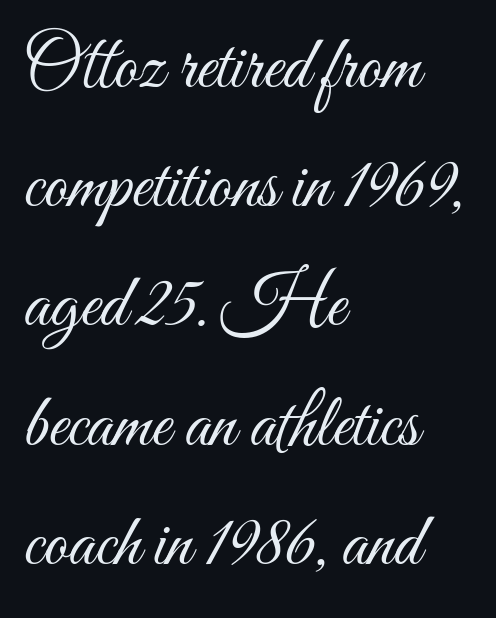
What's the leading like? Ordinary, nothing unusual. Do the characters align in a grid? No, the font is proportional. Students, note that the glyphs here touch the page at normal intervals. All the whitespace from short lines collects on the right.
